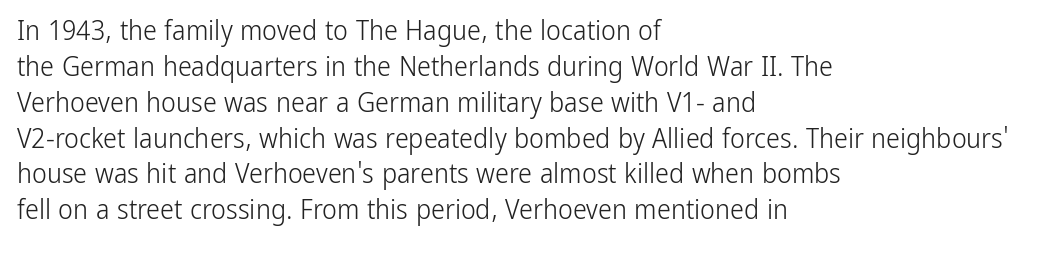
Q: Is the text bold? A: No.
Q: Is the text italic (slanted)? A: No, it is upright.
Q: Is the typeface a serif or a sans-serif typeface? A: Sans-serif.
Q: Is the text underlined? A: No.
Q: How is the paragraph aligned? A: Left-aligned.
Q: Is the spacing between letters normal or unusually wide? A: Normal.
Q: Is the spacing between lines tight, normal or loose? A: Normal.
Q: Width (condensed, normal, or wide)? A: Condensed.
Q: Stroke contrast? A: Low.
Q: x-height? A: Medium.
Q: Monospaced? A: No.
